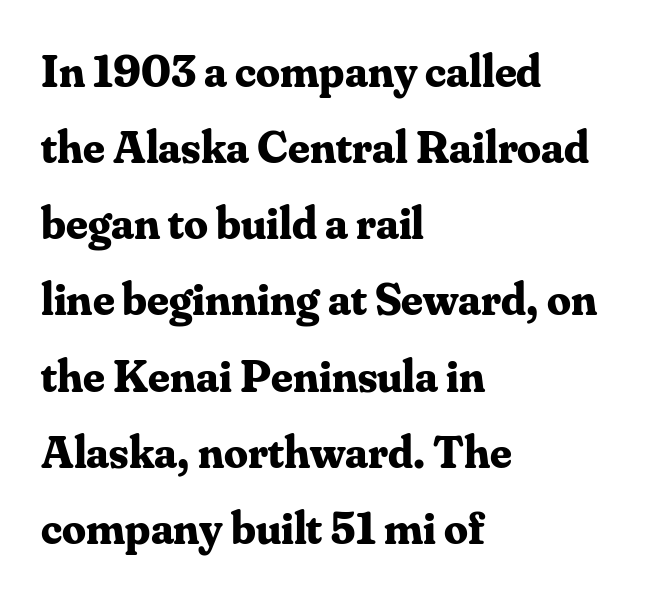
Q: Is the text bold? A: Yes.
Q: Is the text italic (slanted)? A: No, it is upright.
Q: Is the typeface a serif or a sans-serif typeface? A: Serif.
Q: Is the text underlined? A: No.
Q: How is the paragraph aligned? A: Left-aligned.
Q: Is the spacing between letters normal or unusually wide? A: Normal.
Q: Is the spacing between lines tight, normal or loose? A: Normal.
Q: Width (condensed, normal, or wide)? A: Normal.
Q: Stroke contrast? A: Medium.
Q: x-height? A: Small.
Q: Monospaced? A: No.
